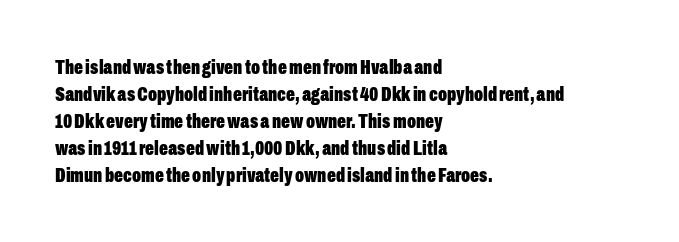
Which margin do the lines hug? The left one — the right edge is uneven. The foot of each line stays bare and open. Strokes here are thick enough to call this a true bold. Does the lettering tilt? It doesn't — this is upright. You could call the tracking neutral — neither tight nor loose. Interline gaps are of average width in this sample.
